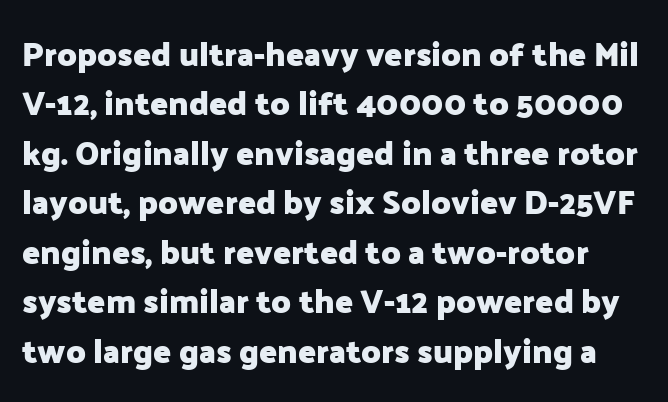
Q: Is the text bold? A: Yes.
Q: Is the text italic (slanted)? A: No, it is upright.
Q: Is the typeface a serif or a sans-serif typeface? A: Sans-serif.
Q: Is the text underlined? A: No.
Q: Is the spacing between letters normal or unusually wide? A: Normal.
Q: Is the spacing between lines tight, normal or loose? A: Normal.
Q: Width (condensed, normal, or wide)? A: Normal.
Q: Stroke contrast? A: Low.
Q: x-height? A: Medium.
Q: Monospaced? A: No.
